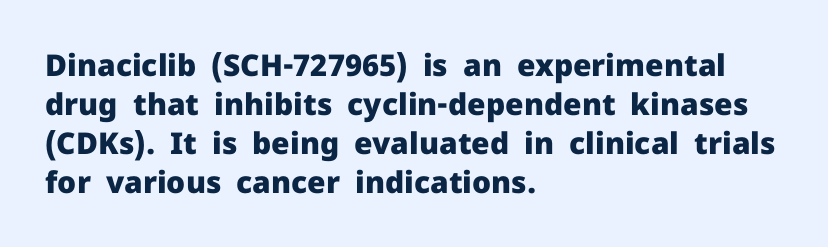
The image shows 30 px heavy sans-serif type, upright; set left-aligned, normal line spacing (1.3x), normal letter spacing, not underlined; low stroke contrast and a medium x-height.
